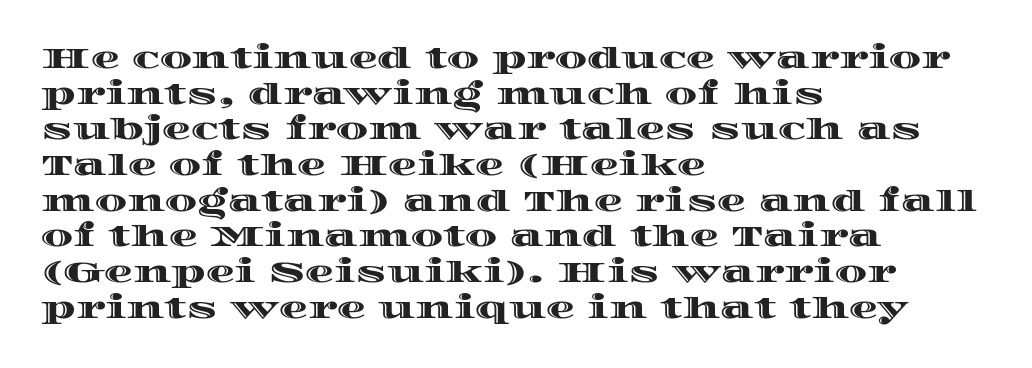
Reading down the block, your eye returns to a fixed left position each line. Tall strokes in this sample are plumb rather than angled. Think of a printed novel: that variable character pitch is what you see here. Rule under the text: the space is simply empty. Characters follow at the spacing the type designer built in.
